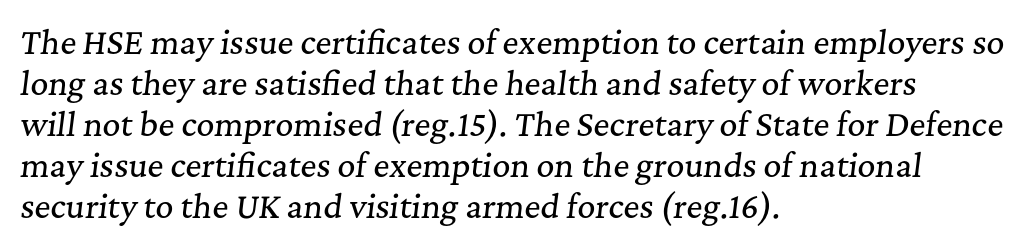
Q: Is the text italic (slanted)? A: Yes, it leans right by about 7 degrees.
Q: Is the typeface a serif or a sans-serif typeface? A: Serif.
Q: Is the text underlined? A: No.
Q: How is the paragraph aligned? A: Left-aligned.
Q: Is the spacing between letters normal or unusually wide? A: Normal.
Q: Is the spacing between lines tight, normal or loose? A: Normal.
Q: Width (condensed, normal, or wide)? A: Normal.
Q: Stroke contrast? A: Medium.
Q: x-height? A: Medium.
Q: Monospaced? A: No.
